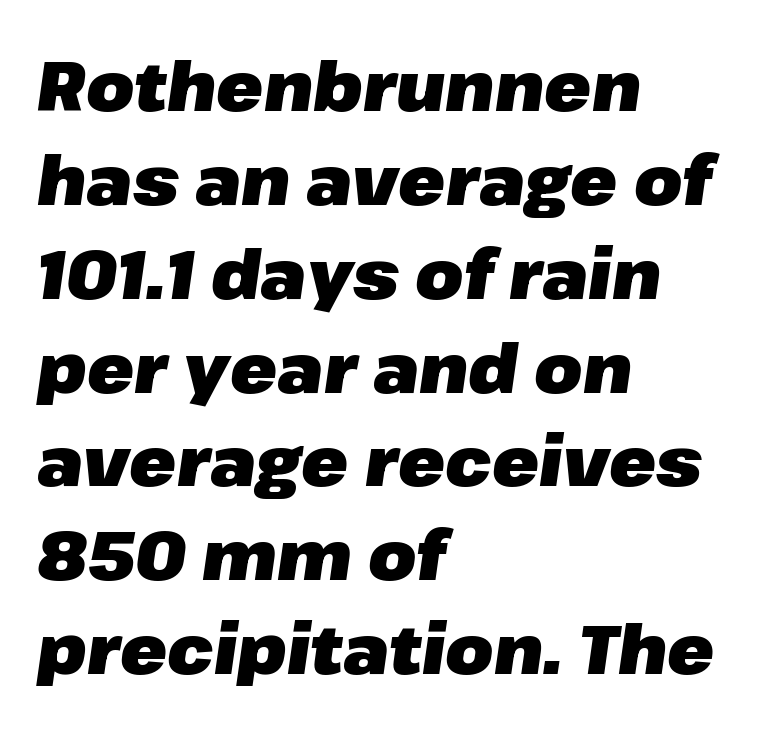
Q: Is the text bold? A: Yes.
Q: Is the text italic (slanted)? A: Yes, it leans right by about 8 degrees.
Q: Is the text underlined? A: No.
Q: How is the paragraph aligned? A: Left-aligned.
Q: Is the spacing between letters normal or unusually wide? A: Normal.
Q: Is the spacing between lines tight, normal or loose? A: Normal.
Q: Width (condensed, normal, or wide)? A: Normal.
Q: Stroke contrast? A: Low.
Q: x-height? A: Medium.
Q: Monospaced? A: No.
